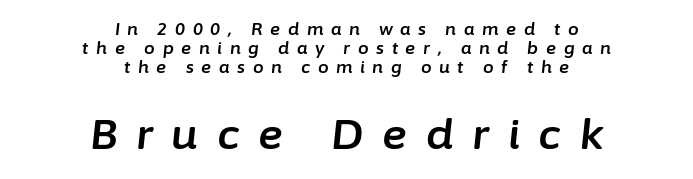
{"italic": "yes", "lean": "right", "slant_degrees": 6, "width": "normal", "stroke_contrast": "low", "x_height": "medium", "monospaced": "no", "underline": "no", "align": "center", "line_spacing": "tight", "line_spacing_ratio": 1.13, "letter_spacing": "wide", "letter_spacing_em": 0.45, "larger_block": "second", "size_ratio": 2.47, "glyph_px": 42}
